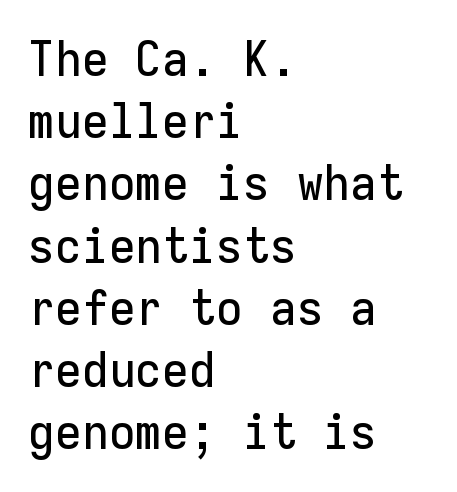
{"serif": "no", "italic": "no", "width": "normal", "stroke_contrast": "low", "x_height": "medium", "monospaced": "yes", "underline": "no", "align": "left", "line_spacing": "normal", "line_spacing_ratio": 1.27, "letter_spacing": "normal", "letter_spacing_em": 0.0, "glyph_px": 49}
